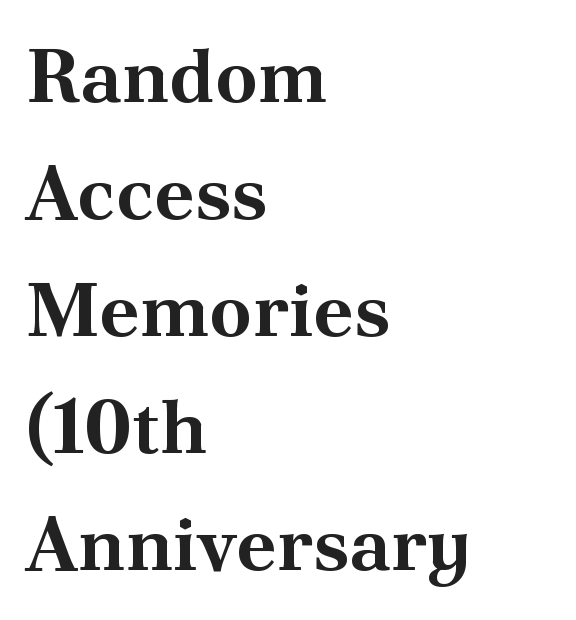
Evenly set lines give the paragraph a standard silhouette. Weight: bold. The space directly below the letters is spotless. Little horizontal feet cap the strokes, marking this as serif type. The horizontal fit of the characters is conventional and even. Posture: vertical.
